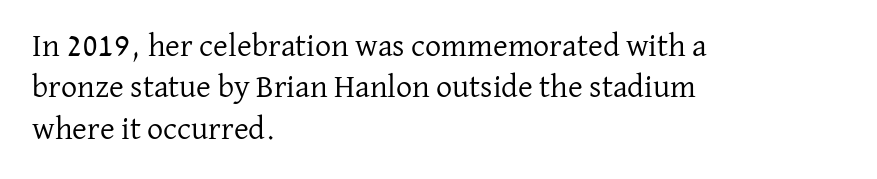
Caption: face not bold, strokes unweighted. Quick note: underline off. You can tell from the footed stems that serif type was used. How would I describe the line gaps? Plain and ordinary. Honestly, the letter spacing is just normal — you wouldn't notice it.
